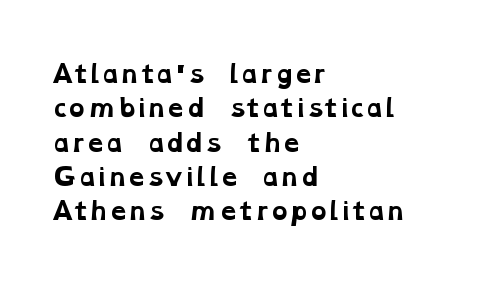
Q: Is the text bold? A: Yes.
Q: Is the text underlined? A: No.
Q: How is the paragraph aligned? A: Left-aligned.
Q: Is the spacing between letters normal or unusually wide? A: Normal.
Q: Is the spacing between lines tight, normal or loose? A: Normal.
